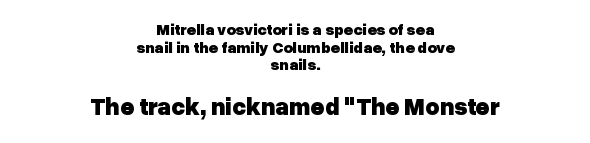
{"italic": "no", "bold": "yes", "underline": "no", "align": "center", "line_spacing": "tight", "line_spacing_ratio": 1.1, "letter_spacing": "normal", "letter_spacing_em": 0.0, "larger_block": "second", "size_ratio": 1.5, "glyph_px": 24}
